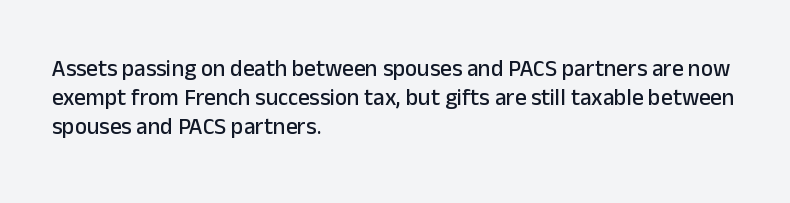
The image shows 23 px text type, upright; set left-aligned, normal line spacing (1.27x), normal letter spacing, not underlined.
